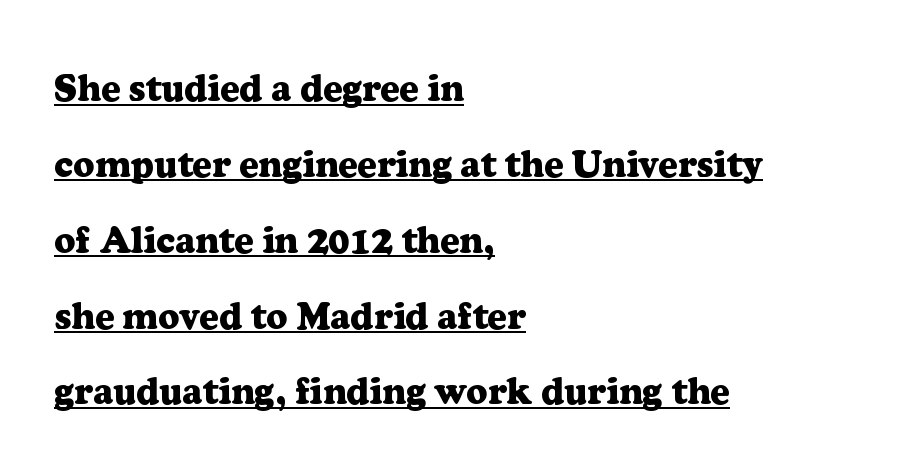
{"serif": "yes", "italic": "no", "bold": "yes", "weight": "heavy", "width": "normal", "stroke_contrast": "low", "x_height": "medium", "monospaced": "no", "underline": "yes", "align": "left", "line_spacing": "loose", "line_spacing_ratio": 2.05, "letter_spacing": "normal", "letter_spacing_em": 0.0, "glyph_px": 37}
